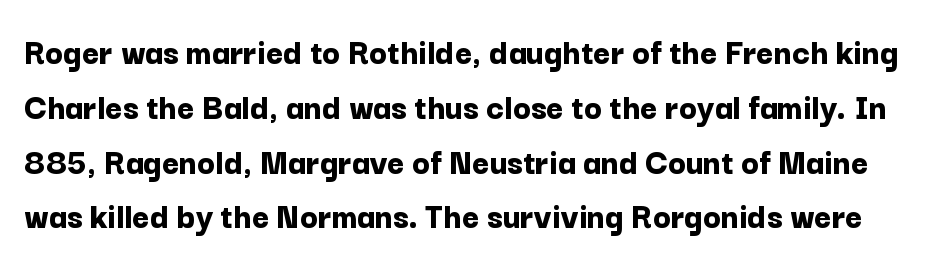
The image shows 37 px bold sans-serif type, upright; set normal line spacing (1.48x), normal letter spacing, not underlined; low stroke contrast and a medium x-height.
